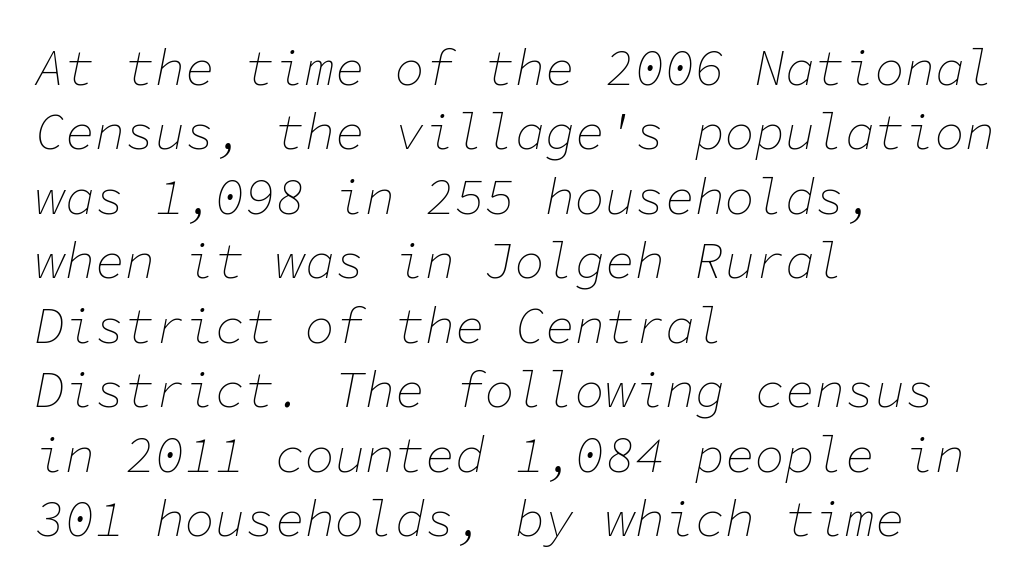
{"italic": "yes", "lean": "right", "slant_degrees": 11, "bold": "no", "weight": "thin", "width": "normal", "stroke_contrast": "low", "x_height": "medium", "monospaced": "yes", "underline": "no", "align": "left", "line_spacing": "normal", "line_spacing_ratio": 1.29, "letter_spacing": "normal", "letter_spacing_em": 0.0, "glyph_px": 50}
